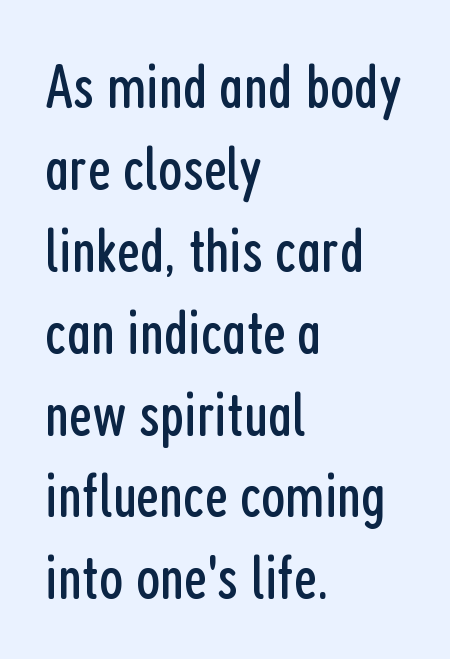
The image shows 63 px regular-weight, condensed sans-serif type, upright; set left-aligned, normal line spacing (1.3x), normal letter spacing, not underlined; low stroke contrast and a medium x-height.
